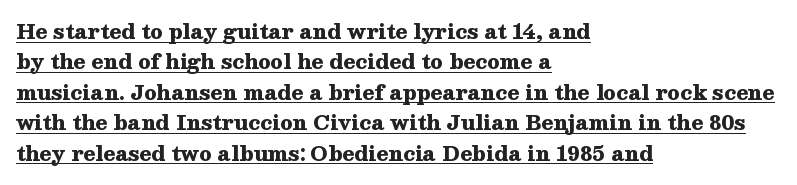
The lines are quadded left. The line-height multiplier appears to be the usual default. Every stem runs plumb, perpendicular to the baseline. The passage shown has conventional tracking throughout.
